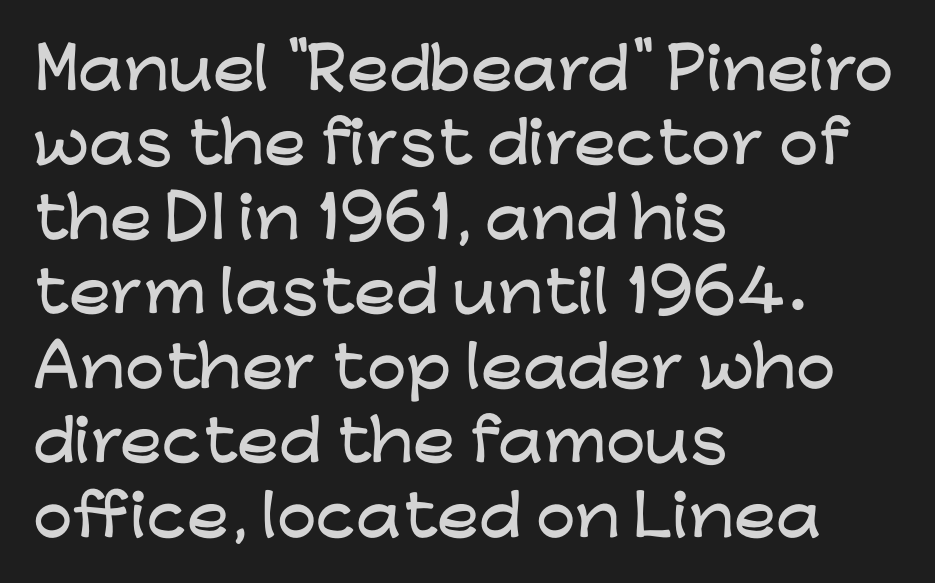
The image shows 56 px wide sans-serif type, upright; set left-aligned, normal line spacing (1.33x), normal letter spacing, not underlined; low stroke contrast and a medium x-height.
